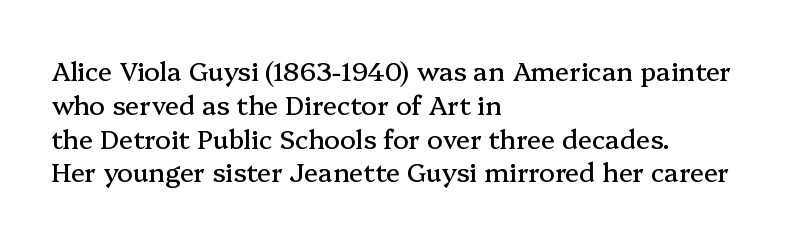
Q: Is the text italic (slanted)? A: No, it is upright.
Q: Is the text underlined? A: No.
Q: How is the paragraph aligned? A: Left-aligned.
Q: Is the spacing between letters normal or unusually wide? A: Normal.
Q: Is the spacing between lines tight, normal or loose? A: Normal.
